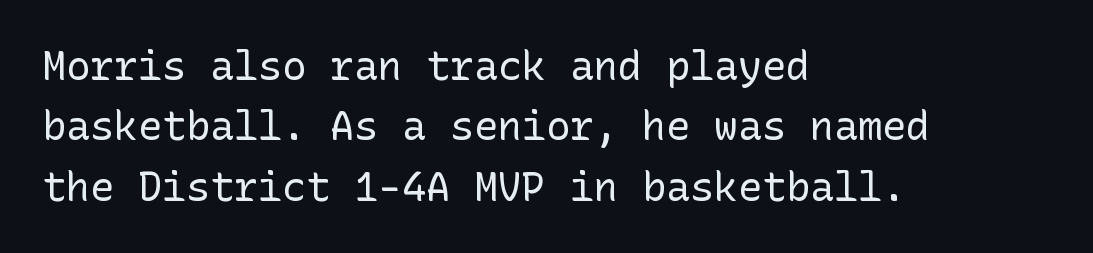
The image shows 40 px regular-weight sans-serif type, upright; set left-aligned, normal line spacing (1.51x), normal letter spacing, not underlined; low stroke contrast and a medium x-height.
